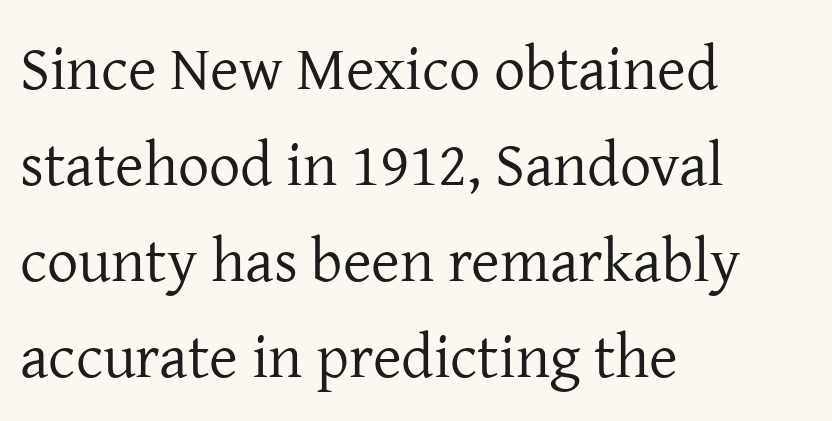
Q: Is the text bold? A: No.
Q: Is the text italic (slanted)? A: No, it is upright.
Q: Is the typeface a serif or a sans-serif typeface? A: Serif.
Q: Is the text underlined? A: No.
Q: How is the paragraph aligned? A: Left-aligned.
Q: Is the spacing between letters normal or unusually wide? A: Normal.
Q: Is the spacing between lines tight, normal or loose? A: Normal.
Q: Width (condensed, normal, or wide)? A: Normal.
Q: Stroke contrast? A: Low.
Q: x-height? A: Medium.
Q: Monospaced? A: No.
